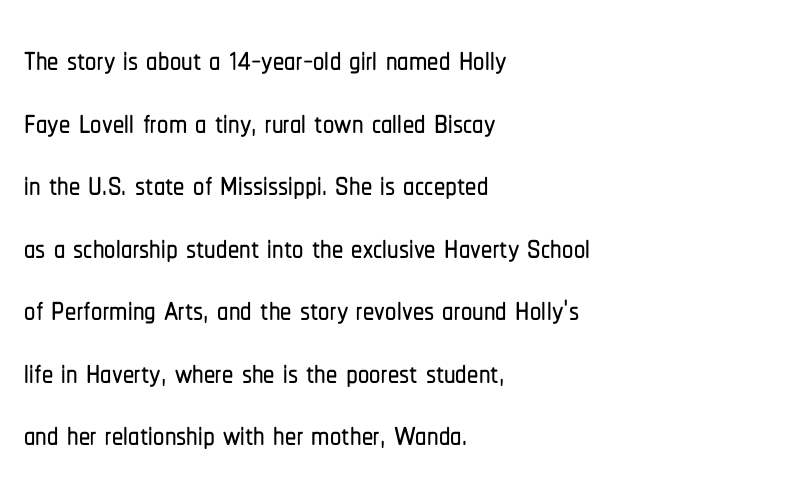
Whoever set this chose a conventional vertical rhythm. What stands out about the letter spacing? Nothing — it is the standard amount. Descenders are the only things crossing below the line. One-word summary of the alignment: left. Style check: upright. Is this a fixed-width face? No — the glyphs have proportional, varying widths.
